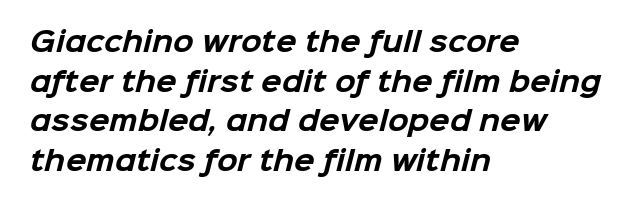
The image shows 27 px bold type; set left-aligned, normal line spacing (1.47x), normal letter spacing, not underlined.
